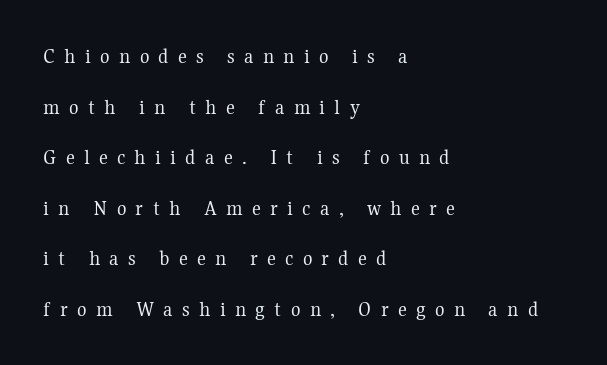
Stems here are at most as thick as an everyday book face. Ascenders rise straight up at ninety degrees. The passage shown is not underscored anywhere. Left-aligned paragraph, ragged on the right.
